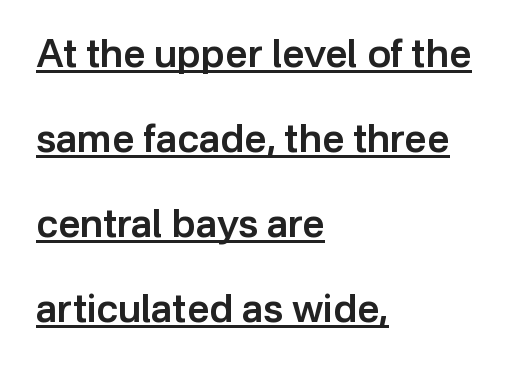
The image shows 39 px semibold sans-serif type, upright; set left-aligned, loose line spacing (2.18x), normal letter spacing, underlined; low stroke contrast and a medium x-height.
